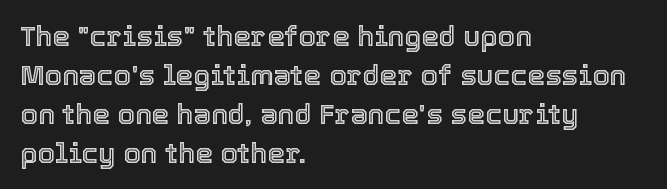
Q: Is the text italic (slanted)? A: No, it is upright.
Q: Is the text underlined? A: No.
Q: How is the paragraph aligned? A: Left-aligned.
Q: Is the spacing between letters normal or unusually wide? A: Normal.
Q: Is the spacing between lines tight, normal or loose? A: Normal.
Q: Width (condensed, normal, or wide)? A: Normal.
Q: x-height? A: Medium.
Q: Monospaced? A: No.
